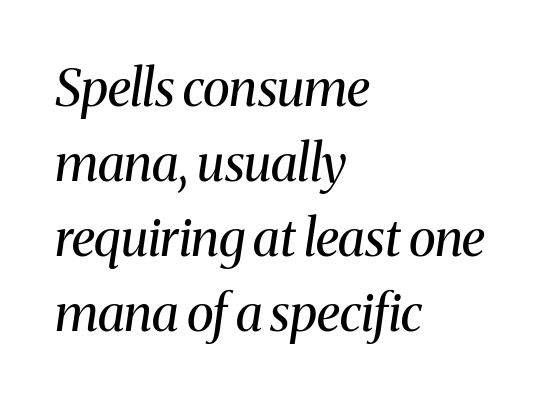
The image shows 51 px regular-weight serif type, italic (leaning right); set left-aligned, normal line spacing (1.47x), normal letter spacing, not underlined; medium stroke contrast and a medium x-height.
